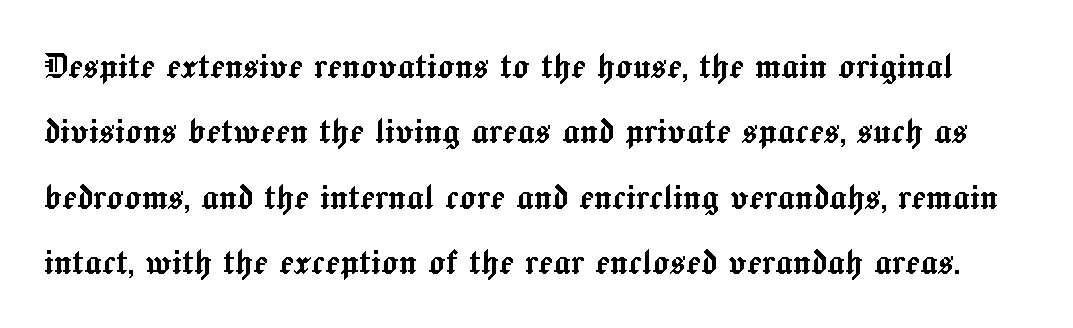
The image shows 43 px text type, upright; set normal line spacing (1.52x), normal letter spacing, not underlined; a medium x-height.
